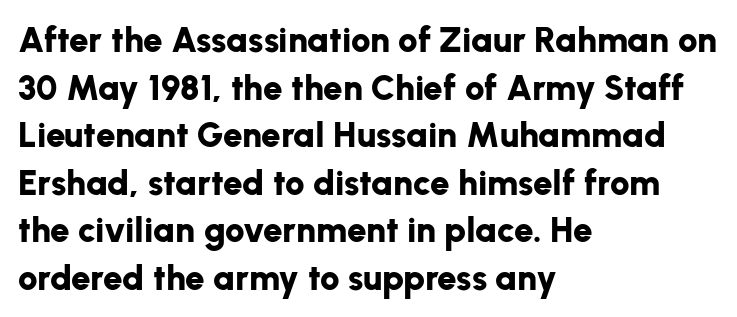
{"serif": "no", "italic": "no", "bold": "yes", "weight": "bold", "width": "normal", "stroke_contrast": "low", "x_height": "medium", "monospaced": "no", "underline": "no", "align": "left", "line_spacing": "normal", "line_spacing_ratio": 1.36, "letter_spacing": "normal", "letter_spacing_em": 0.0, "glyph_px": 35}
